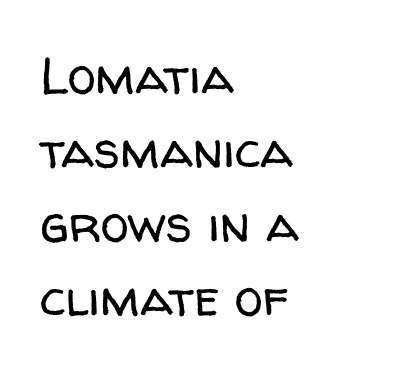
Q: Is the text bold? A: No.
Q: Is the text italic (slanted)? A: No, it is upright.
Q: Is the typeface a serif or a sans-serif typeface? A: Sans-serif.
Q: Is the text underlined? A: No.
Q: How is the paragraph aligned? A: Left-aligned.
Q: Is the spacing between letters normal or unusually wide? A: Normal.
Q: Is the spacing between lines tight, normal or loose? A: Normal.
Q: Width (condensed, normal, or wide)? A: Normal.
Q: Stroke contrast? A: Low.
Q: x-height? A: Medium.
Q: Monospaced? A: No.
